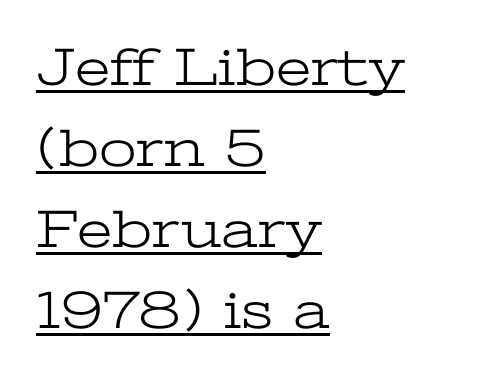
Q: Is the text bold? A: No.
Q: Is the text italic (slanted)? A: No, it is upright.
Q: Is the typeface a serif or a sans-serif typeface? A: Serif.
Q: Is the text underlined? A: Yes.
Q: How is the paragraph aligned? A: Left-aligned.
Q: Is the spacing between letters normal or unusually wide? A: Normal.
Q: Is the spacing between lines tight, normal or loose? A: Normal.
Q: Width (condensed, normal, or wide)? A: Wide.
Q: Stroke contrast? A: Low.
Q: x-height? A: Medium.
Q: Monospaced? A: No.
